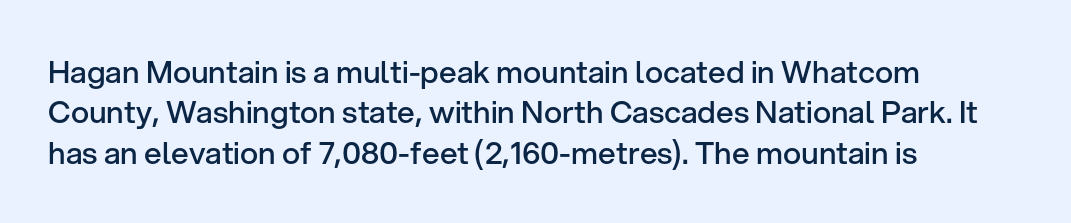
Q: Is the text bold? A: Semi-bold.
Q: Is the text italic (slanted)? A: No, it is upright.
Q: Is the typeface a serif or a sans-serif typeface? A: Sans-serif.
Q: Is the text underlined? A: No.
Q: How is the paragraph aligned? A: Left-aligned.
Q: Is the spacing between letters normal or unusually wide? A: Normal.
Q: Is the spacing between lines tight, normal or loose? A: Normal.
Q: Width (condensed, normal, or wide)? A: Normal.
Q: Stroke contrast? A: Low.
Q: x-height? A: Medium.
Q: Monospaced? A: No.
